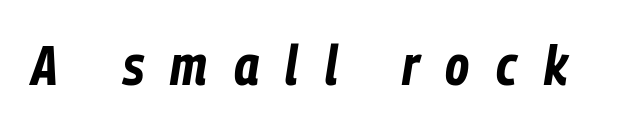
The image shows 55 px bold, condensed type, italic (leaning right); set unusually wide letter spacing (+0.48 em), not underlined; low stroke contrast and a medium x-height.
